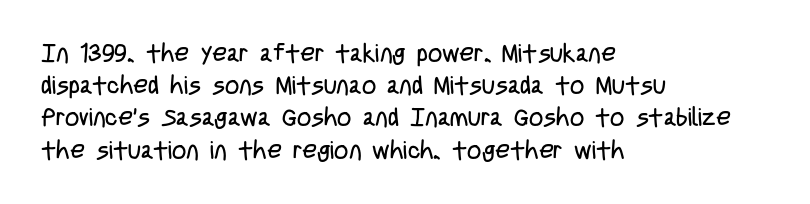
The image shows 25 px text type, upright; set left-aligned, normal line spacing (1.29x), normal letter spacing, not underlined.
